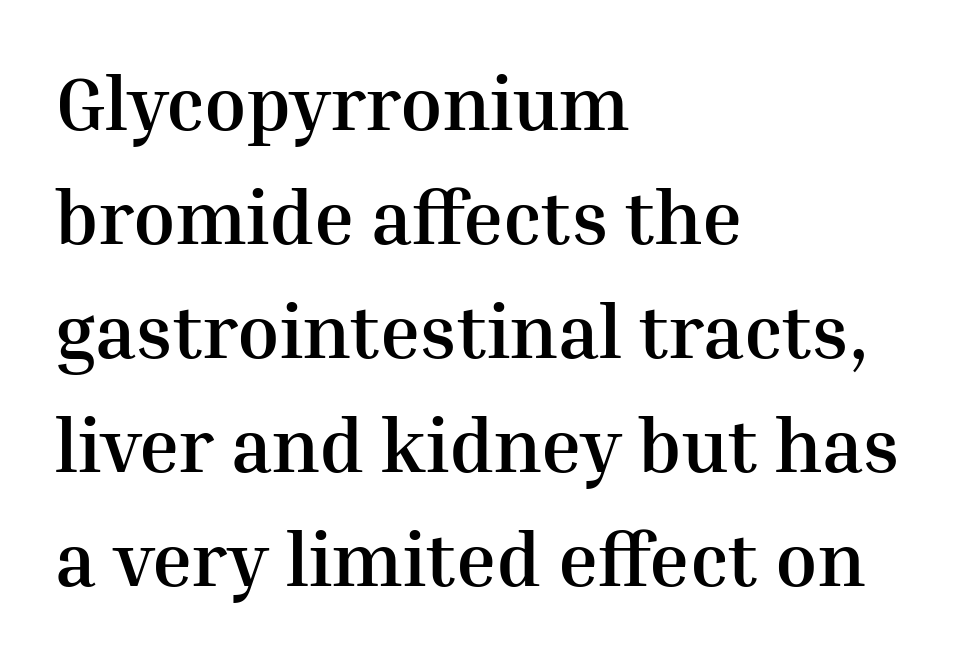
Q: Is the text bold? A: Yes.
Q: Is the text italic (slanted)? A: No, it is upright.
Q: Is the typeface a serif or a sans-serif typeface? A: Serif.
Q: Is the text underlined? A: No.
Q: How is the paragraph aligned? A: Left-aligned.
Q: Is the spacing between letters normal or unusually wide? A: Normal.
Q: Is the spacing between lines tight, normal or loose? A: Normal.
Q: Width (condensed, normal, or wide)? A: Normal.
Q: Stroke contrast? A: Medium.
Q: x-height? A: Medium.
Q: Monospaced? A: No.
